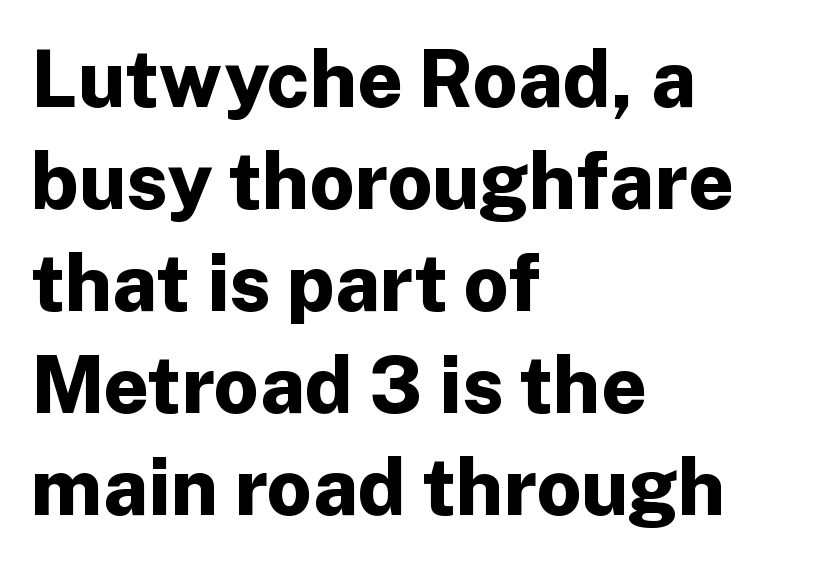
{"serif": "no", "italic": "no", "bold": "yes", "weight": "bold", "width": "normal", "stroke_contrast": "low", "x_height": "medium", "monospaced": "no", "underline": "no", "align": "left", "line_spacing": "normal", "line_spacing_ratio": 1.29, "letter_spacing": "normal", "letter_spacing_em": 0.0, "glyph_px": 79}
